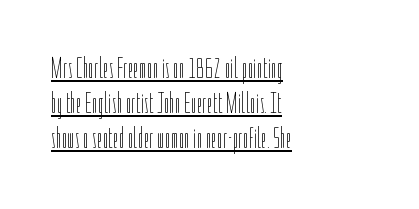
The horizontal fit of the characters is conventional and even. Horizontal alignment here is leftward, the default for most running prose. Stems here are at most as thick as an everyday book face. A continuous stroke trails under the words, as in a hyperlink.
